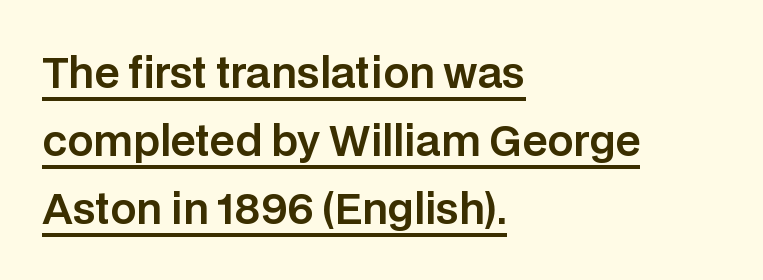
{"serif": "no", "italic": "no", "width": "normal", "stroke_contrast": "low", "x_height": "large", "monospaced": "no", "underline": "yes", "align": "left", "line_spacing": "normal", "line_spacing_ratio": 1.66, "letter_spacing": "normal", "letter_spacing_em": 0.0, "glyph_px": 41}
